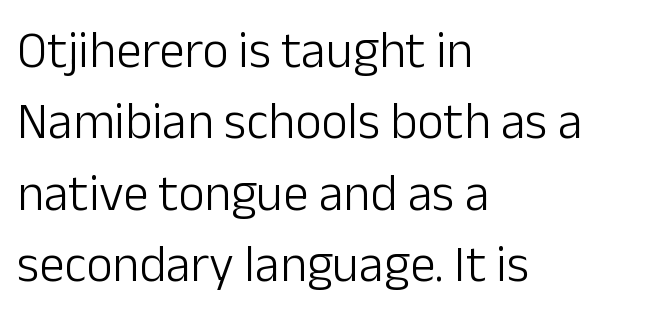
The rows are spaced the way most documents space them. Serif or sans? Sans — the stroke terminals are bare. Does extra space separate the letters? No, they use regular spacing. Heaviness? Minimal to ordinary, like unemphasized prose. The paragraph has a hard left edge and a soft right edge.
